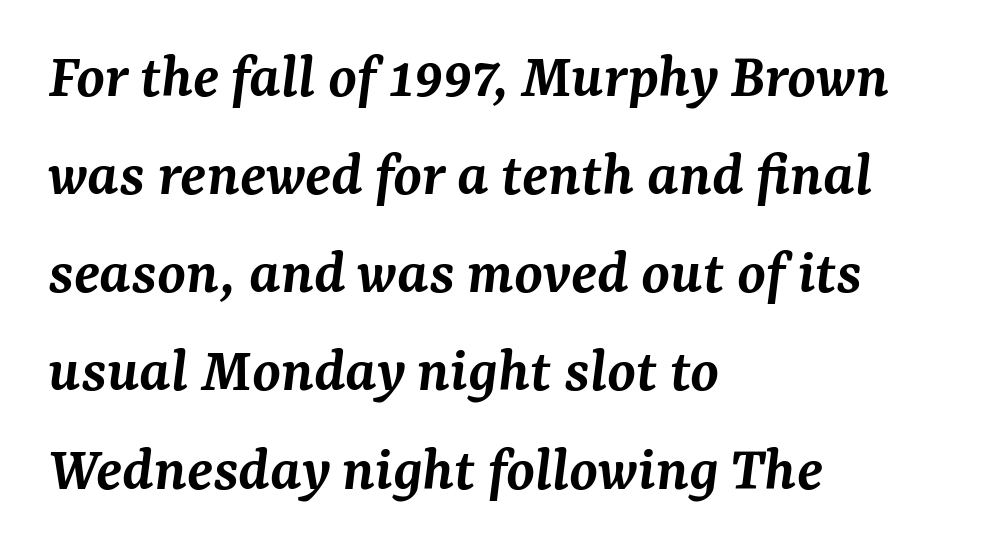
Q: Is the text bold? A: Semi-bold.
Q: Is the text italic (slanted)? A: Yes, it leans right by about 7 degrees.
Q: Is the typeface a serif or a sans-serif typeface? A: Serif.
Q: Is the text underlined? A: No.
Q: How is the paragraph aligned? A: Left-aligned.
Q: Is the spacing between letters normal or unusually wide? A: Normal.
Q: Is the spacing between lines tight, normal or loose? A: Normal.
Q: Width (condensed, normal, or wide)? A: Normal.
Q: Stroke contrast? A: Medium.
Q: x-height? A: Medium.
Q: Monospaced? A: No.
